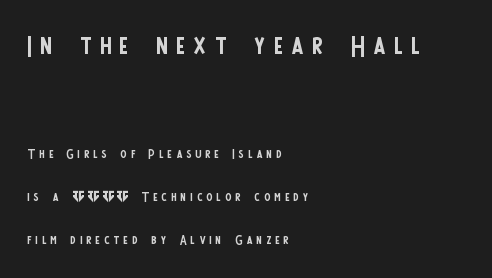
{"serif": "no", "italic": "no", "bold": "no", "weight": "regular", "width": "condensed", "stroke_contrast": "low", "x_height": "large", "monospaced": "no", "underline": "no", "align": "left", "line_spacing": "loose", "line_spacing_ratio": 2.37, "letter_spacing": "wide", "letter_spacing_em": 0.23, "larger_block": "first", "size_ratio": 2.06, "glyph_px": 37}
